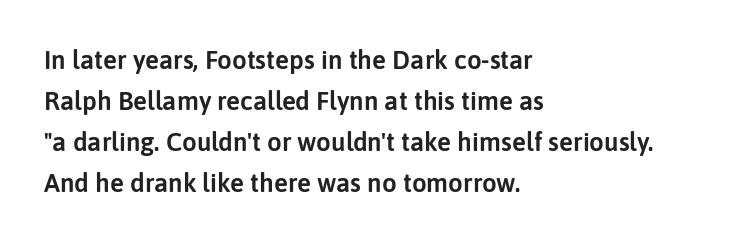
{"italic": "no", "underline": "no", "align": "left", "line_spacing": "normal", "line_spacing_ratio": 1.58, "letter_spacing": "normal", "letter_spacing_em": 0.0, "glyph_px": 26}
